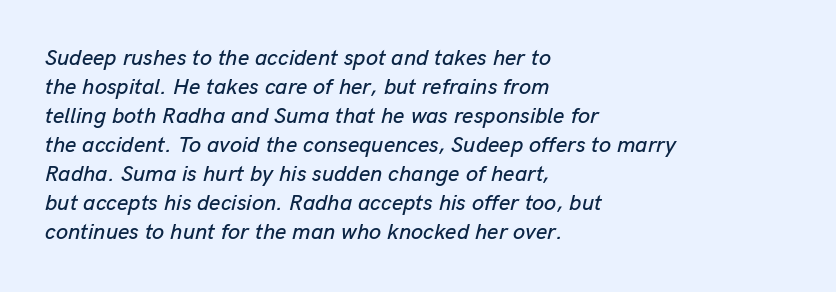
This rendering leaves character spacing at its baseline value. This sample uses an oblique cut, with every glyph tilted off the vertical. Decoration check: the copy has no underline. The compositor pushed each line to the left boundary. Honestly, the row spacing looks completely unremarkable.
